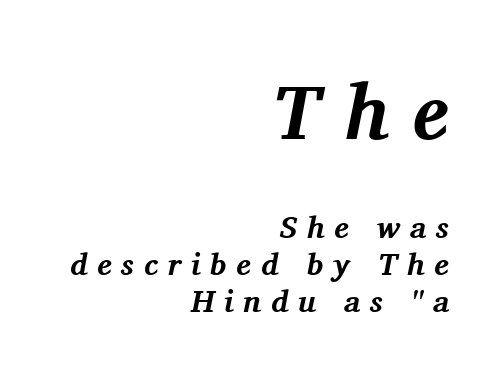
Q: Is the text bold? A: Yes.
Q: Is the text italic (slanted)? A: Yes, it leans right by about 11 degrees.
Q: Is the typeface a serif or a sans-serif typeface? A: Serif.
Q: Is the text underlined? A: No.
Q: How is the paragraph aligned? A: Right-aligned.
Q: Is the spacing between letters normal or unusually wide? A: Unusually wide.
Q: Which block of text is set in a larger size, the first (top) or the second (bottom)? A: The first (top) one.
Q: Width (condensed, normal, or wide)? A: Normal.
Q: Stroke contrast? A: Medium.
Q: x-height? A: Medium.
Q: Monospaced? A: No.
